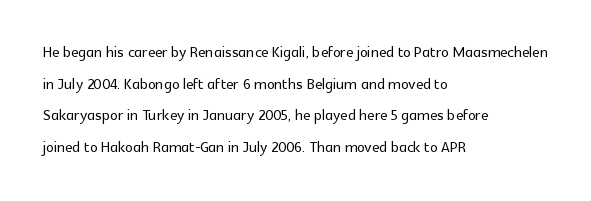
The baseline area is clear. The letterforms sit shoulder to shoulder at normal distance. Each line starts at the same left margin while the right side varies. You can tell it's not italic because the verticals are truly vertical.
